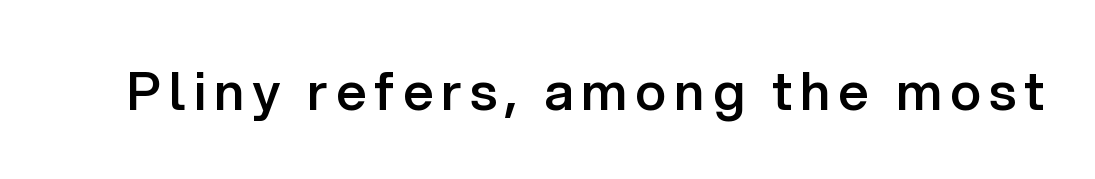
Q: Is the text bold? A: Semi-bold.
Q: Is the text italic (slanted)? A: No, it is upright.
Q: Is the typeface a serif or a sans-serif typeface? A: Sans-serif.
Q: Is the text underlined? A: No.
Q: Width (condensed, normal, or wide)? A: Normal.
Q: Stroke contrast? A: Low.
Q: x-height? A: Medium.
Q: Monospaced? A: No.
